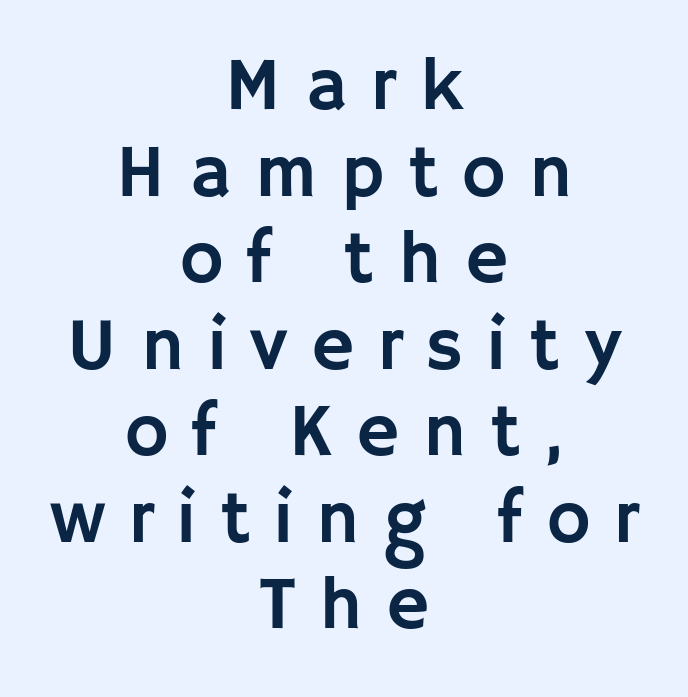
The area under the type is left untouched. You can tell from the bare stems that sans-serif type was used. Alignment: centered. Do the characters align in a grid? No, the font is proportional.
